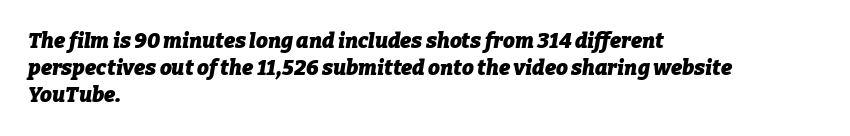
{"italic": "yes", "lean": "right", "slant_degrees": 9, "bold": "yes", "underline": "no", "align": "left", "line_spacing": "normal", "line_spacing_ratio": 1.28, "letter_spacing": "normal", "letter_spacing_em": 0.0, "glyph_px": 21}
